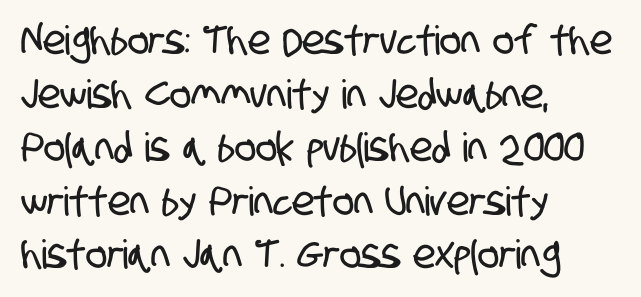
{"serif": "no", "width": "condensed", "stroke_contrast": "low", "x_height": "large", "monospaced": "no", "underline": "no", "align": "left", "line_spacing": "normal", "line_spacing_ratio": 1.34, "letter_spacing": "normal", "letter_spacing_em": 0.0, "glyph_px": 40}
